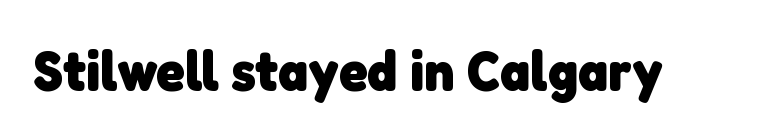
The image shows 57 px heavy sans-serif type; set normal letter spacing, not underlined; low stroke contrast and a medium x-height.
